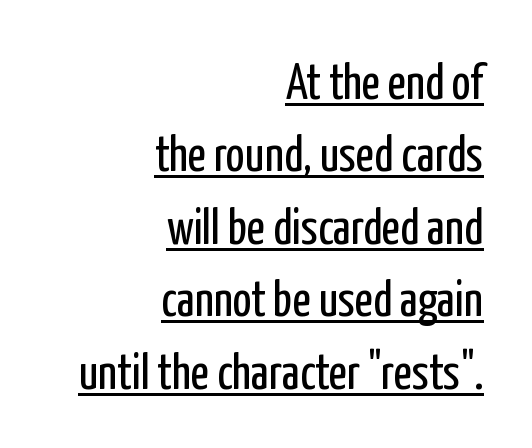
Q: Is the text bold? A: No.
Q: Is the text italic (slanted)? A: No, it is upright.
Q: Is the typeface a serif or a sans-serif typeface? A: Sans-serif.
Q: Is the text underlined? A: Yes.
Q: How is the paragraph aligned? A: Right-aligned.
Q: Is the spacing between letters normal or unusually wide? A: Normal.
Q: Is the spacing between lines tight, normal or loose? A: Normal.
Q: Width (condensed, normal, or wide)? A: Condensed.
Q: Stroke contrast? A: Low.
Q: x-height? A: Medium.
Q: Monospaced? A: No.
